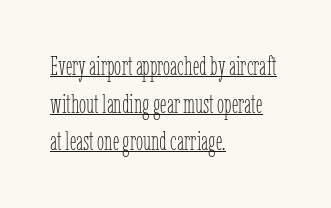
The image shows 26 px text type, upright; set left-aligned, normal line spacing (1.45x), normal letter spacing, underlined.
